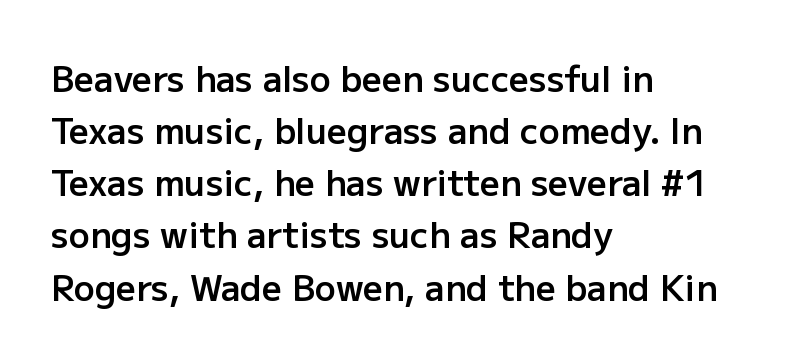
{"serif": "no", "italic": "no", "bold": "semi", "weight": "semibold", "width": "normal", "stroke_contrast": "low", "x_height": "medium", "monospaced": "no", "underline": "no", "align": "left", "line_spacing": "normal", "line_spacing_ratio": 1.49, "letter_spacing": "normal", "letter_spacing_em": 0.0, "glyph_px": 35}
